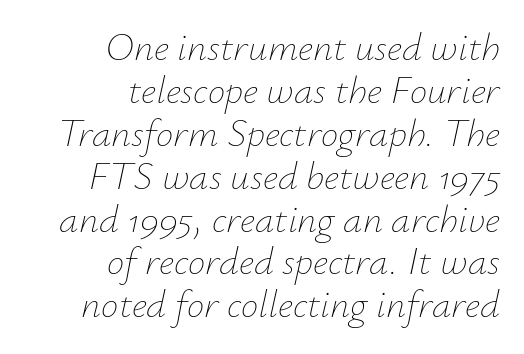
Q: Is the text bold? A: No.
Q: Is the text italic (slanted)? A: Yes, it leans right by about 12 degrees.
Q: Is the text underlined? A: No.
Q: How is the paragraph aligned? A: Right-aligned.
Q: Is the spacing between letters normal or unusually wide? A: Normal.
Q: Is the spacing between lines tight, normal or loose? A: Tight.
Q: Width (condensed, normal, or wide)? A: Normal.
Q: Stroke contrast? A: Low.
Q: x-height? A: Small.
Q: Monospaced? A: No.
